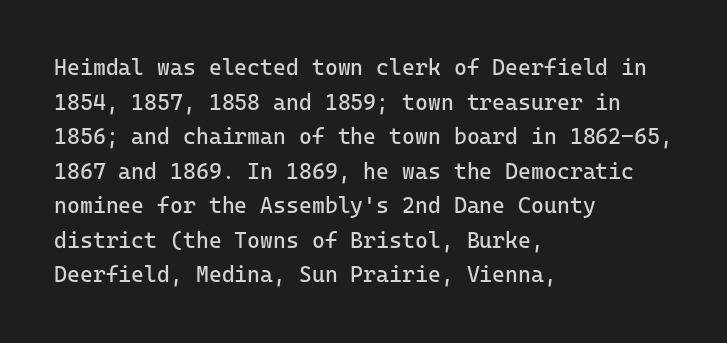
The image shows 22 px text type, upright; set left-aligned, normal line spacing (1.57x), normal letter spacing, not underlined.
